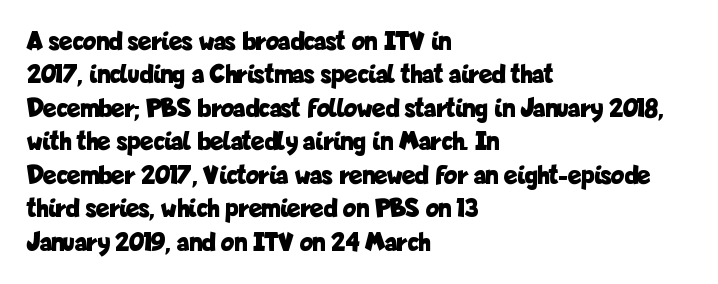
Q: Is the text bold? A: Yes.
Q: Is the text italic (slanted)? A: No, it is upright.
Q: Is the text underlined? A: No.
Q: How is the paragraph aligned? A: Left-aligned.
Q: Is the spacing between letters normal or unusually wide? A: Normal.
